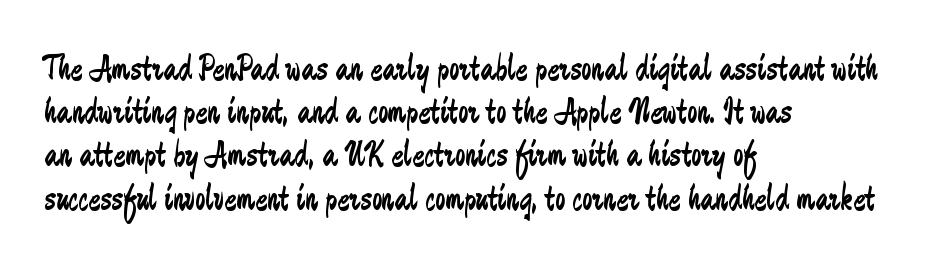
Q: Is the text bold? A: No.
Q: Is the text italic (slanted)? A: Yes.
Q: Is the typeface a serif or a sans-serif typeface? A: Sans-serif.
Q: Is the text underlined? A: No.
Q: How is the paragraph aligned? A: Left-aligned.
Q: Is the spacing between letters normal or unusually wide? A: Normal.
Q: Width (condensed, normal, or wide)? A: Condensed.
Q: Stroke contrast? A: Low.
Q: x-height? A: Small.
Q: Monospaced? A: No.
